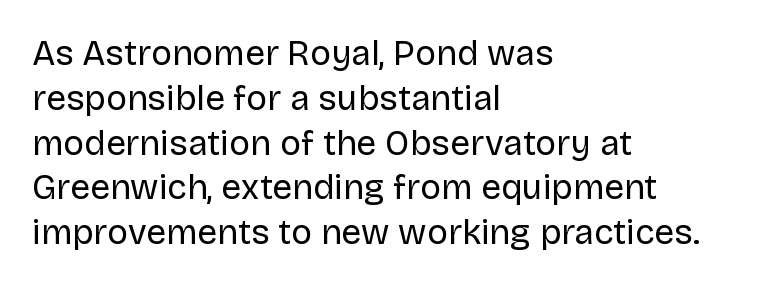
The image shows 35 px regular-weight sans-serif type, upright; set left-aligned, normal line spacing (1.28x), normal letter spacing, not underlined; low stroke contrast and a large x-height.
